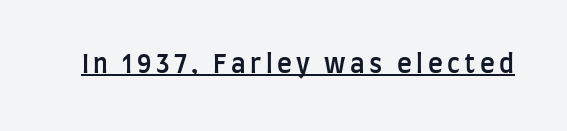
Q: Is the text bold? A: Semi-bold.
Q: Is the text italic (slanted)? A: No, it is upright.
Q: Is the text underlined? A: Yes.
